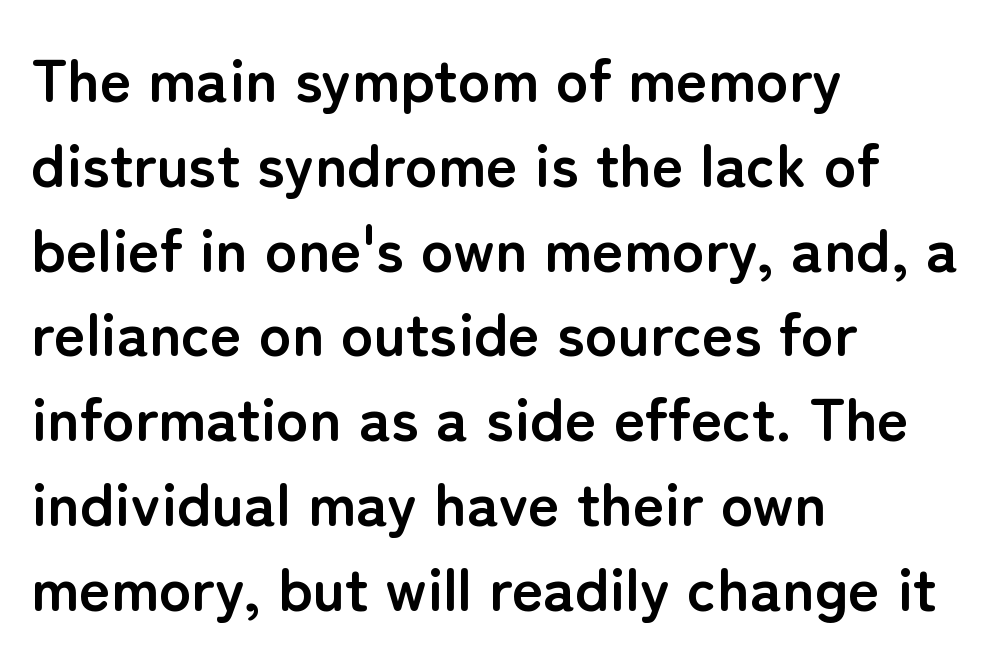
The image shows 61 px semibold sans-serif type, upright; set left-aligned, normal line spacing (1.39x), normal letter spacing, not underlined; low stroke contrast and a medium x-height.
